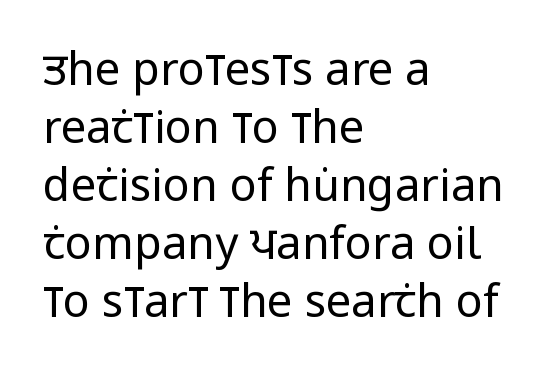
Q: Is the text bold? A: No.
Q: Is the text italic (slanted)? A: No, it is upright.
Q: Is the typeface a serif or a sans-serif typeface? A: Sans-serif.
Q: Is the text underlined? A: No.
Q: How is the paragraph aligned? A: Left-aligned.
Q: Is the spacing between letters normal or unusually wide? A: Normal.
Q: Is the spacing between lines tight, normal or loose? A: Normal.
Q: Width (condensed, normal, or wide)? A: Condensed.
Q: Stroke contrast? A: Low.
Q: x-height? A: Large.
Q: Monospaced? A: No.
